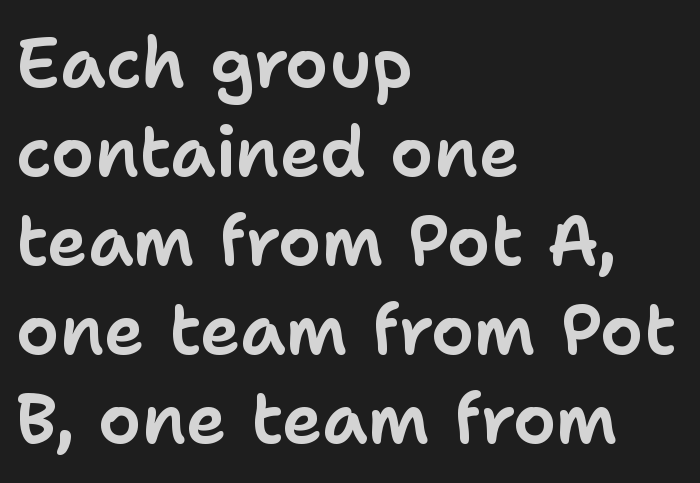
No word sits above an underline. Glyph-to-glyph distance matches everyday printed text. Proportional: the letters do not fall into vertical columns. A roman cut, with each character standing at attention.
